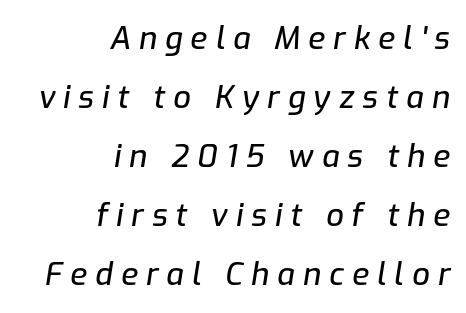
Q: Is the text italic (slanted)? A: Yes, it leans right by about 9 degrees.
Q: Is the text underlined? A: No.
Q: How is the paragraph aligned? A: Right-aligned.
Q: Is the spacing between letters normal or unusually wide? A: Unusually wide.
Q: Is the spacing between lines tight, normal or loose? A: Loose.
Q: Width (condensed, normal, or wide)? A: Normal.
Q: Stroke contrast? A: Low.
Q: x-height? A: Medium.
Q: Monospaced? A: No.
